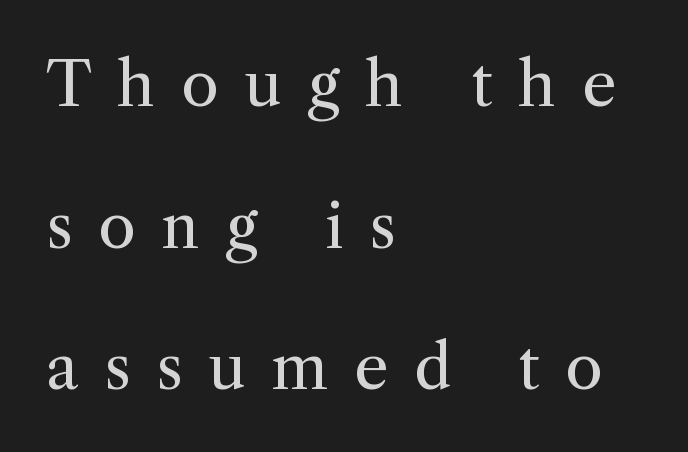
{"serif": "yes", "italic": "no", "bold": "no", "weight": "regular", "width": "normal", "stroke_contrast": "medium", "x_height": "medium", "monospaced": "no", "underline": "no", "align": "left", "line_spacing": "loose", "line_spacing_ratio": 2.32, "letter_spacing": "wide", "letter_spacing_em": 0.42, "glyph_px": 61}
